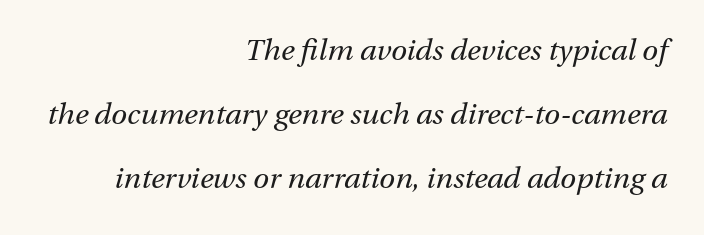
The passage shown is typed in a proportional face where columns would drift. The passage shown leans; its letterforms are oblique. Bold? No — there's no thickening of the strokes. Clear beneath every line of the passage.
